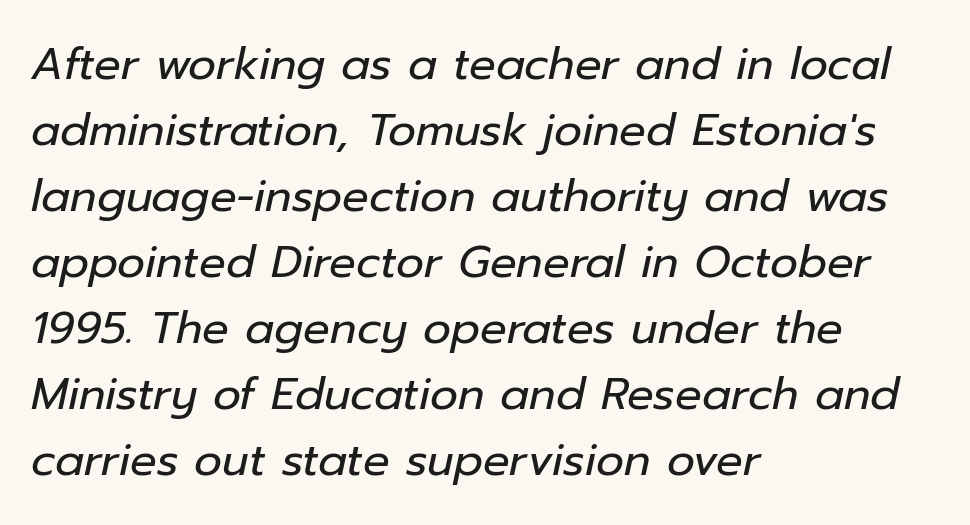
Q: Is the text bold? A: No.
Q: Is the text italic (slanted)? A: Yes, it leans right by about 12 degrees.
Q: Is the text underlined? A: No.
Q: How is the paragraph aligned? A: Left-aligned.
Q: Is the spacing between letters normal or unusually wide? A: Normal.
Q: Is the spacing between lines tight, normal or loose? A: Normal.
Q: Width (condensed, normal, or wide)? A: Normal.
Q: Stroke contrast? A: Low.
Q: x-height? A: Medium.
Q: Monospaced? A: No.
